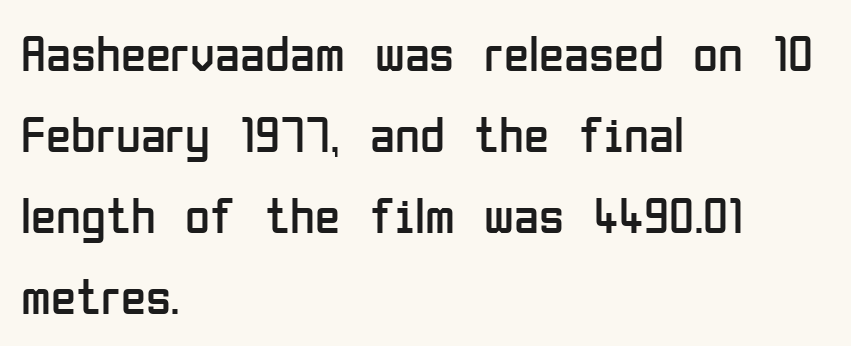
The face used here is rendered with its standard letterfit. Horizontal alignment here is leftward, the default for most running prose. The lines sit at an ordinary, default distance from one another. No heavy texture on the line: the type isn't bold. A bare baseline throughout the passage. The font family rendered here belongs to the sans-serif group.
